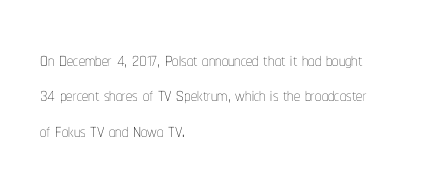
{"italic": "no", "bold": "no", "underline": "no", "align": "left", "line_spacing": "normal", "line_spacing_ratio": 1.42, "letter_spacing": "normal", "letter_spacing_em": 0.0, "glyph_px": 25}
